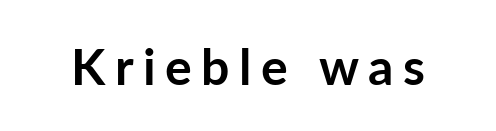
The typeface chosen for these lines omits serifs. Every character sits straight up, as roman type does. The strip under each line holds only bare page. Does the weight exceed regular? Yes, all the way to bold. A typesetter would call this proportional, since set widths differ per character.
